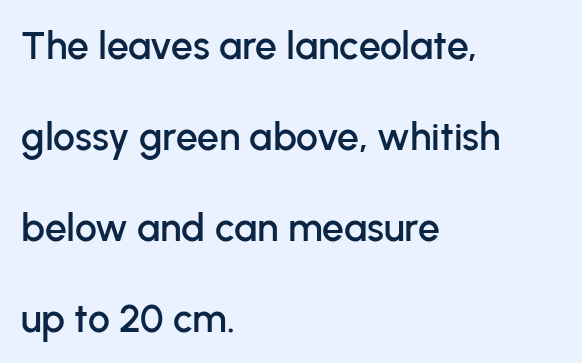
Q: Is the text italic (slanted)? A: No, it is upright.
Q: Is the typeface a serif or a sans-serif typeface? A: Sans-serif.
Q: Is the text underlined? A: No.
Q: How is the paragraph aligned? A: Left-aligned.
Q: Is the spacing between letters normal or unusually wide? A: Normal.
Q: Is the spacing between lines tight, normal or loose? A: Loose.
Q: Width (condensed, normal, or wide)? A: Normal.
Q: Stroke contrast? A: Low.
Q: x-height? A: Medium.
Q: Monospaced? A: No.
